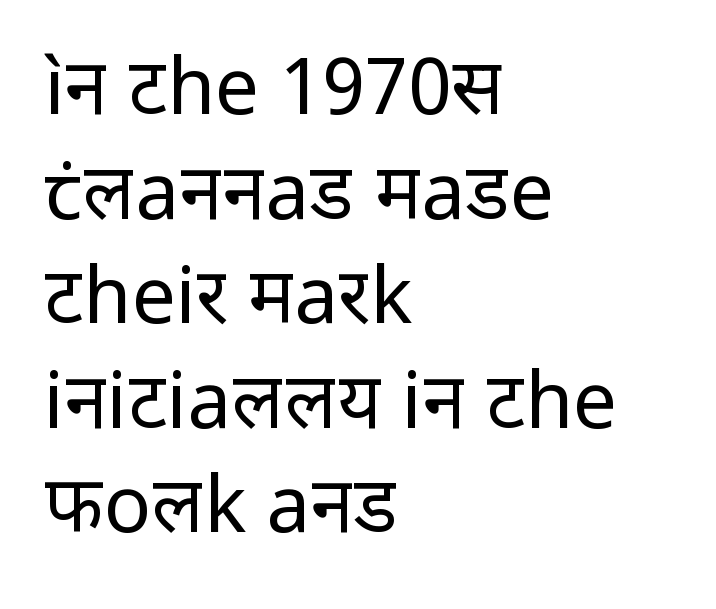
The image shows 78 px regular-weight sans-serif type, upright; set left-aligned, normal line spacing (1.34x), normal letter spacing, not underlined; low stroke contrast and a medium x-height.
